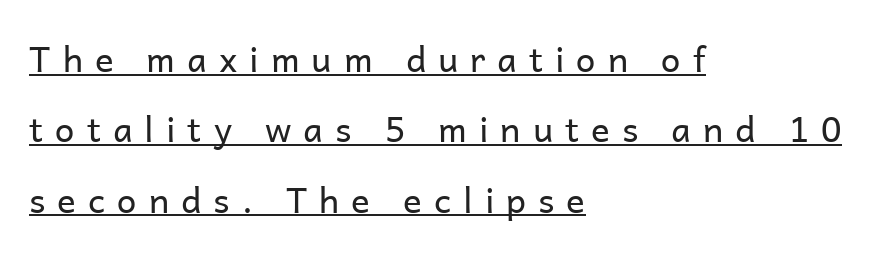
These lines are set flush left with a ragged right edge. Proportional: the letters do not fall into vertical columns. The lettering holds an erect, upright posture throughout. Students, observe: this is what heavily led, spacious text looks like.
